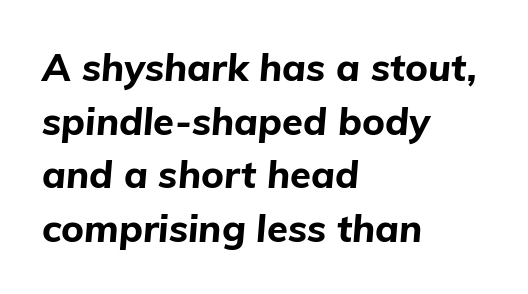
This sample has the flowing, uneven cadence of proportional lettering. The characters look thick and weighty, a clear bold. Slant detected: the letters are inclined. The strip under each line holds only bare page. Every row of glyphs begins at an identical x-position on the left.
